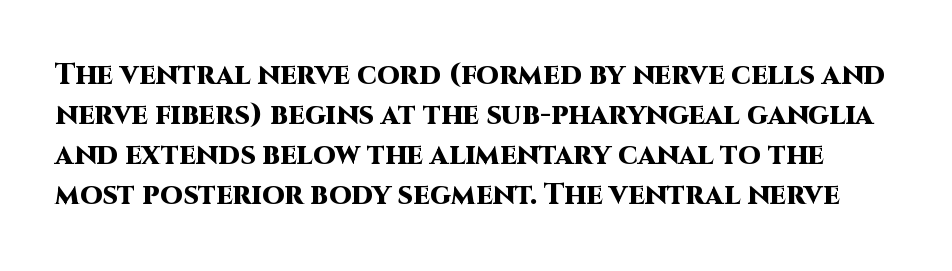
{"serif": "no", "italic": "no", "bold": "yes", "weight": "heavy", "width": "normal", "stroke_contrast": "high", "x_height": "large", "monospaced": "no", "underline": "no", "line_spacing": "normal", "line_spacing_ratio": 1.38, "letter_spacing": "normal", "letter_spacing_em": 0.0, "glyph_px": 29}
